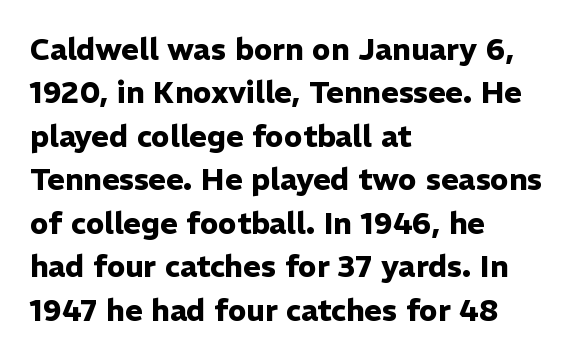
The passage shown is typeset with a sans-serif family. The gap between lines stays unmarked. Line spacing here is normal. Horizontal alignment here is leftward, the default for most running prose. The letters advance in unequal steps, a hallmark of proportional type.
